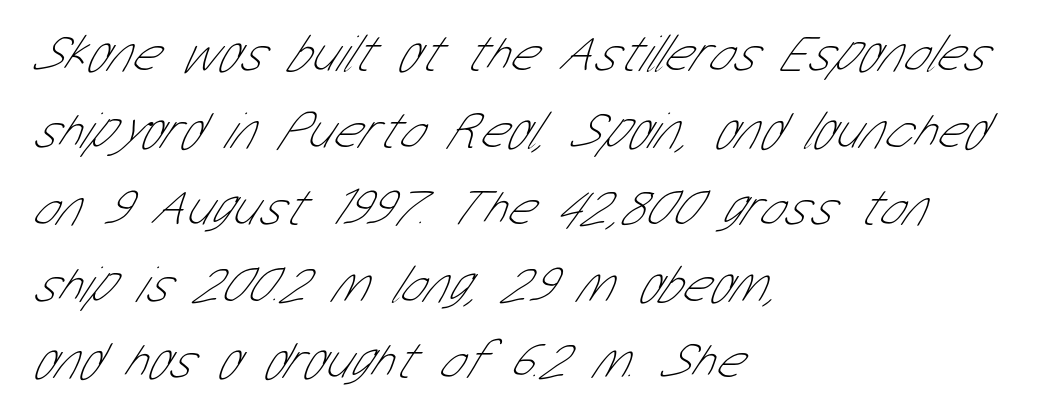
{"serif": "no", "bold": "no", "weight": "thin", "width": "condensed", "stroke_contrast": "low", "x_height": "medium", "monospaced": "no", "underline": "no", "align": "left", "line_spacing": "normal", "line_spacing_ratio": 1.45, "letter_spacing": "normal", "letter_spacing_em": 0.0, "glyph_px": 53}
